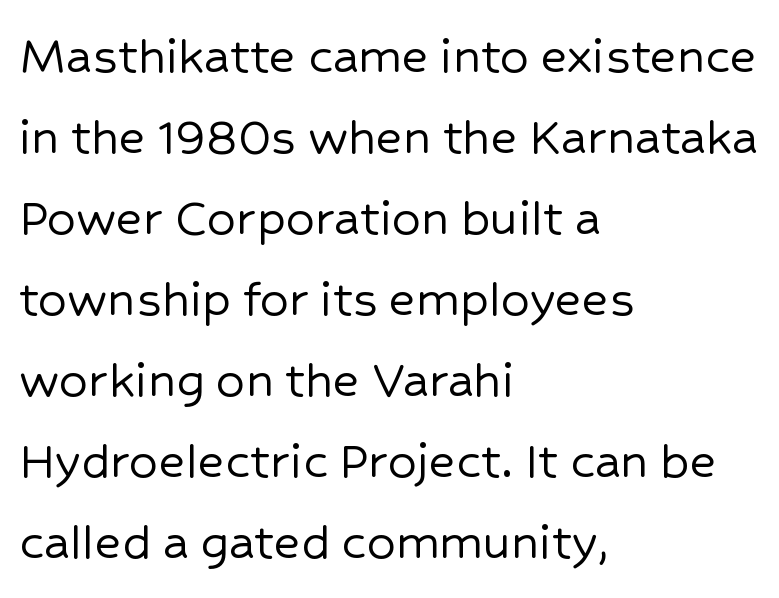
{"serif": "no", "italic": "no", "width": "normal", "stroke_contrast": "low", "x_height": "medium", "monospaced": "no", "underline": "no", "align": "left", "line_spacing": "normal", "line_spacing_ratio": 1.42, "letter_spacing": "normal", "letter_spacing_em": 0.0, "glyph_px": 57}
